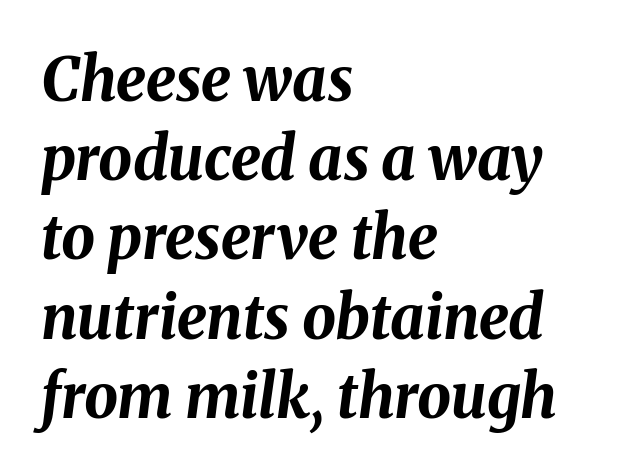
The image shows 60 px bold type, italic (leaning right); set left-aligned, normal line spacing (1.32x), normal letter spacing, not underlined; medium stroke contrast and a medium x-height.
